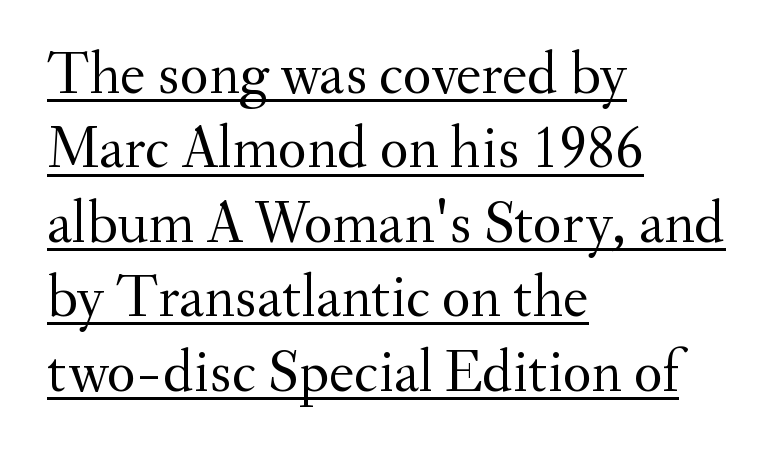
{"serif": "yes", "italic": "no", "bold": "no", "weight": "regular", "width": "normal", "stroke_contrast": "medium", "x_height": "small", "monospaced": "no", "underline": "yes", "align": "left", "line_spacing_ratio": 1.24, "letter_spacing": "normal", "letter_spacing_em": 0.0, "glyph_px": 60}
